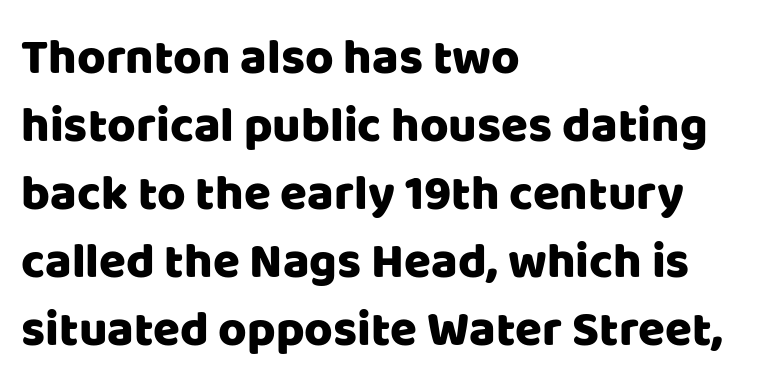
Glance below the letters and you will spot only blank space. Nobody touched the tracking dial on this one. The lines in this sample share a left origin and differ only in where they stop. Successive baselines arrive at the customary interval. This is roman type, the default non-slanted kind.
